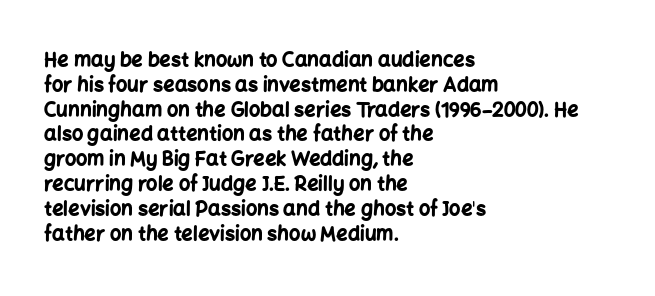
{"italic": "no", "bold": "yes", "underline": "no", "align": "left", "line_spacing_ratio": 1.24, "letter_spacing": "normal", "letter_spacing_em": 0.0, "glyph_px": 20}
